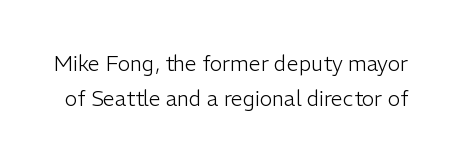
The font is comparable to plain body text, perhaps lighter. Between one letter and the next there's only the usual sliver of space. Does the lettering tilt? It doesn't — this is upright. The designer left line spacing at the default.
